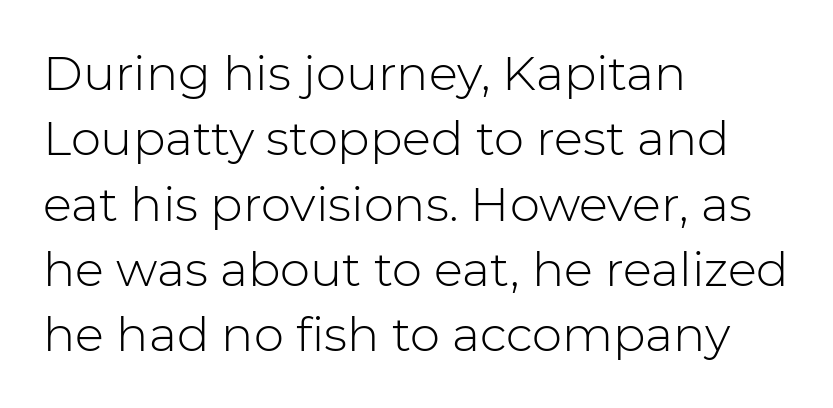
The image shows 48 px light sans-serif type, upright; set left-aligned, normal line spacing (1.36x), normal letter spacing, not underlined; low stroke contrast and a medium x-height.
